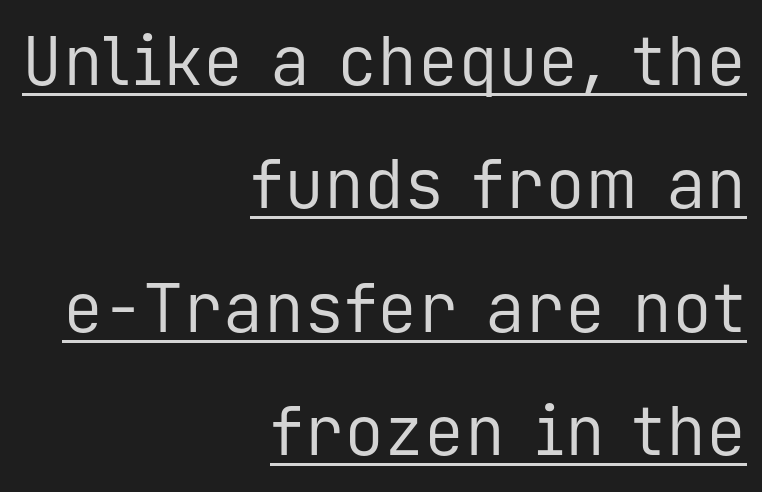
The image shows 67 px regular-weight sans-serif type, upright, monospaced; set right-aligned, line spacing 1.84x, normal letter spacing, underlined; low stroke contrast and a medium x-height.
